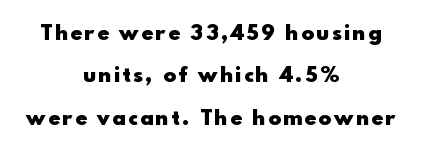
The image shows 21 px bold type, upright; set centered, loose line spacing (2.02x), not underlined.
